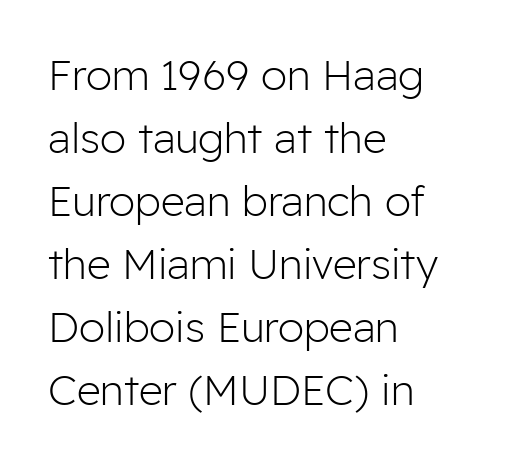
{"serif": "no", "italic": "no", "bold": "no", "weight": "light", "width": "normal", "stroke_contrast": "low", "x_height": "medium", "monospaced": "no", "underline": "no", "align": "left", "line_spacing": "normal", "line_spacing_ratio": 1.5, "letter_spacing": "normal", "letter_spacing_em": 0.0, "glyph_px": 42}
